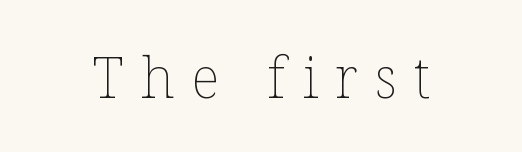
The image shows 57 px thin type, upright; set unusually wide letter spacing (+0.29 em), not underlined; low stroke contrast and a medium x-height.
